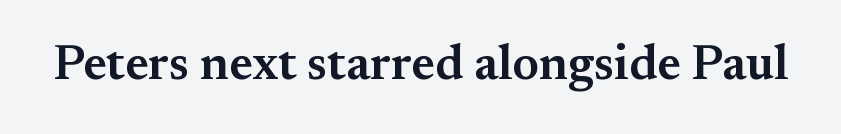
The image shows 49 px semibold serif type, upright; set normal letter spacing, not underlined; medium stroke contrast and a small x-height.
